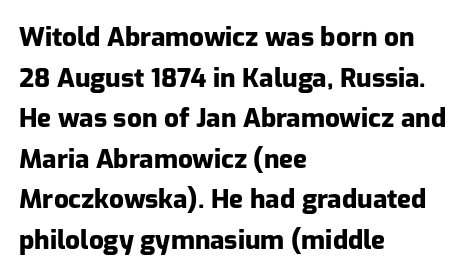
{"italic": "no", "bold": "yes", "underline": "no", "align": "left", "line_spacing": "normal", "line_spacing_ratio": 1.56, "letter_spacing": "normal", "letter_spacing_em": 0.0, "glyph_px": 26}
